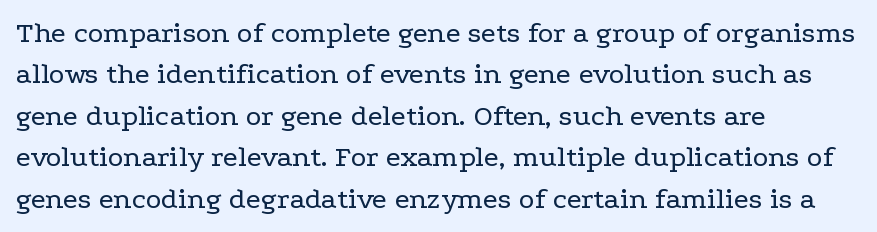
The image shows 30 px regular-weight, wide serif type, upright; set left-aligned, normal line spacing (1.38x), normal letter spacing, not underlined; low stroke contrast and a medium x-height.
